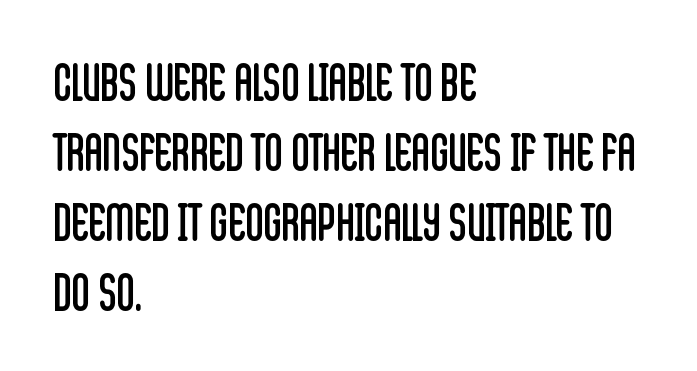
Short note: letters normally spaced. Is there much room between lines? A standard amount, neither cramped nor airy. Rule under the text: the space is simply empty. The characters display no serif detailing; their extremities are plain.
